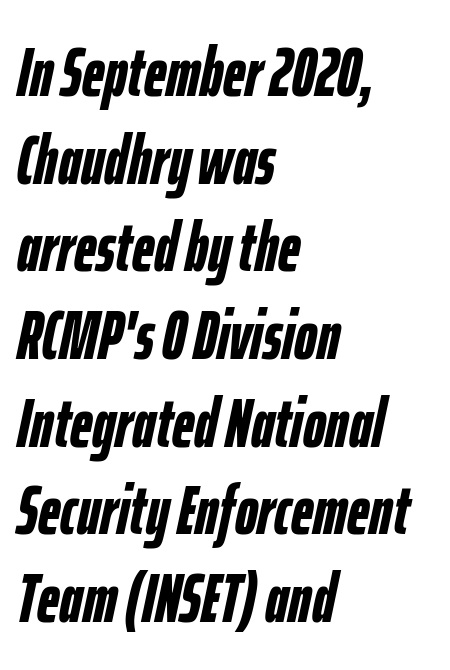
{"italic": "yes", "lean": "right", "slant_degrees": 12, "bold": "yes", "weight": "semibold", "width": "condensed", "stroke_contrast": "low", "x_height": "medium", "monospaced": "no", "underline": "no", "align": "left", "line_spacing": "normal", "line_spacing_ratio": 1.27, "letter_spacing": "normal", "letter_spacing_em": 0.0, "glyph_px": 69}
